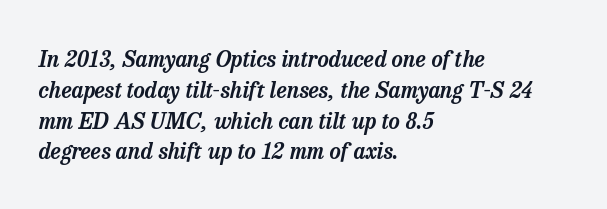
{"italic": "yes", "lean": "right", "slant_degrees": 13, "underline": "no", "align": "left", "line_spacing": "normal", "line_spacing_ratio": 1.4, "letter_spacing": "normal", "letter_spacing_em": 0.0, "glyph_px": 22}
